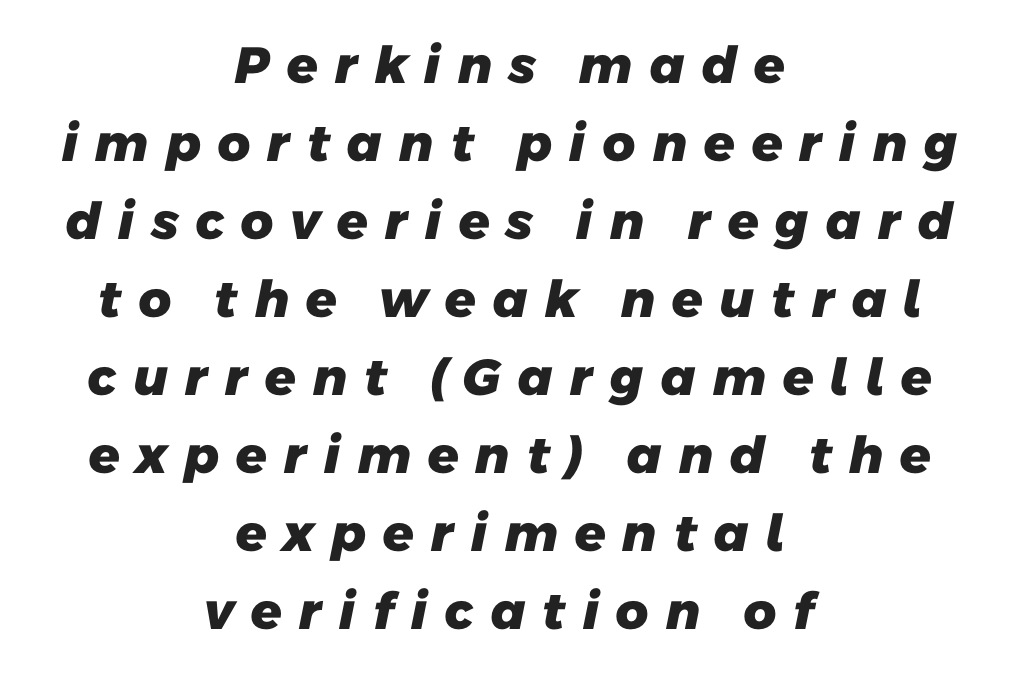
The image shows 51 px heavy sans-serif type; set centered, normal line spacing (1.53x), unusually wide letter spacing (+0.29 em), not underlined; low stroke contrast and a medium x-height.
